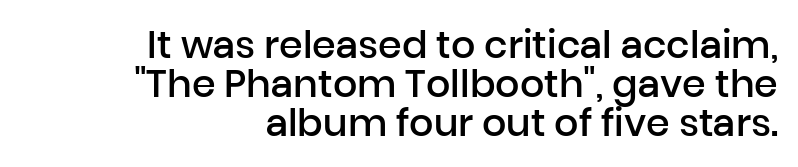
The image shows 38 px semibold sans-serif type, upright; set right-aligned, tight line spacing (1.02x), normal letter spacing, not underlined; low stroke contrast and a medium x-height.
